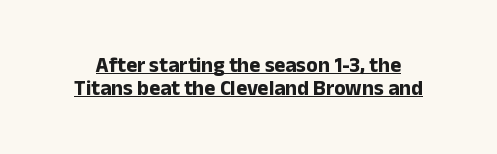
Default kerning and tracking; the words read as compact shapes. Honestly, the rows look squashed on top of each other. A dark, heavy texture on the line: the type is bold. The type sits square on the baseline with zero lean.
